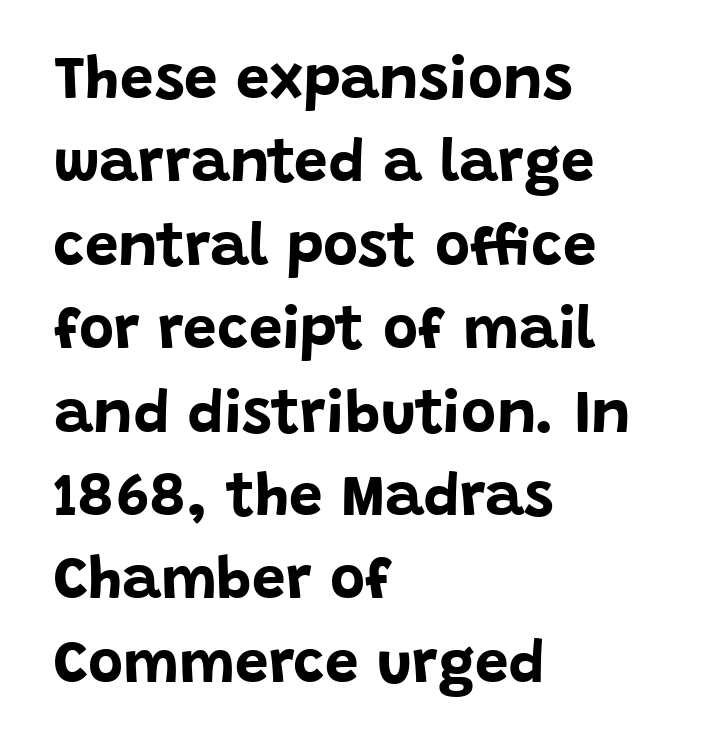
{"serif": "no", "italic": "no", "bold": "yes", "weight": "bold", "width": "normal", "stroke_contrast": "low", "x_height": "large", "monospaced": "no", "underline": "no", "align": "left", "line_spacing": "normal", "line_spacing_ratio": 1.39, "letter_spacing": "normal", "letter_spacing_em": 0.0, "glyph_px": 60}
